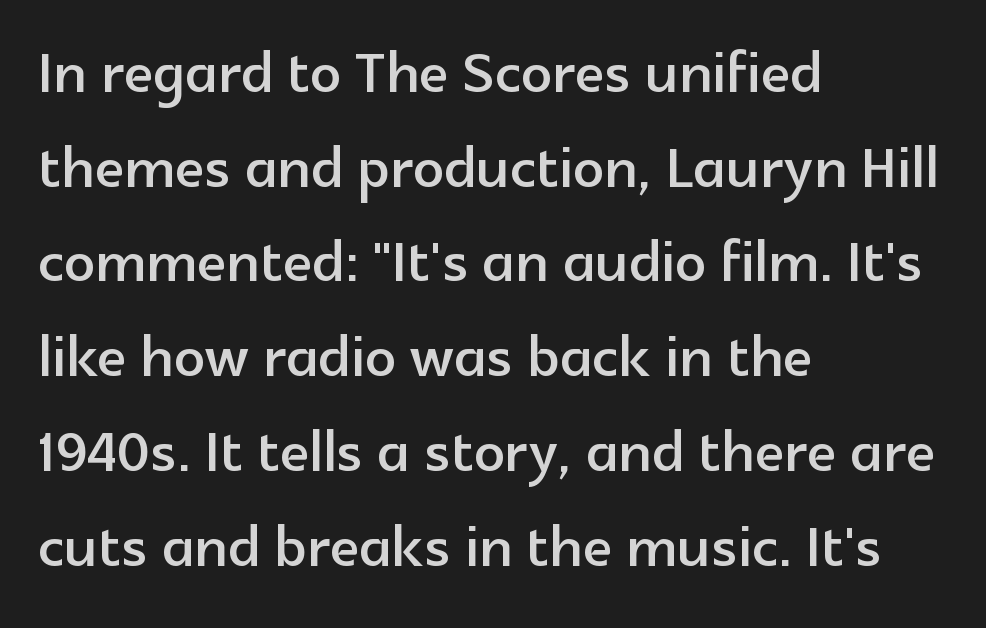
Typographically, this falls in the sans-serif category. Words float on clear page, feet unadorned. Ascenders rise straight up at ninety degrees. The type is set solid horizontally, with unmodified tracking.
